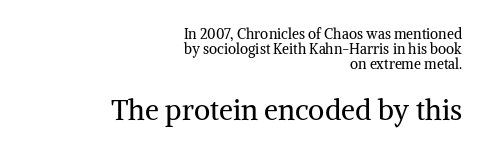
{"serif": "yes", "italic": "no", "bold": "no", "weight": "regular", "width": "normal", "stroke_contrast": "medium", "x_height": "medium", "monospaced": "no", "underline": "no", "align": "right", "line_spacing": "tight", "line_spacing_ratio": 1.06, "letter_spacing": "normal", "letter_spacing_em": 0.0, "larger_block": "second", "size_ratio": 2.0, "glyph_px": 28}
